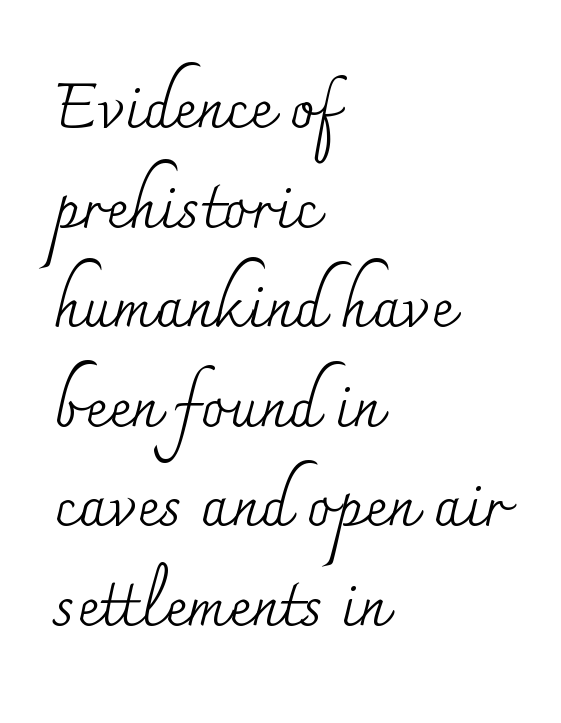
{"serif": "yes", "bold": "no", "weight": "regular", "width": "normal", "stroke_contrast": "medium", "x_height": "small", "monospaced": "no", "underline": "no", "align": "left", "line_spacing": "normal", "line_spacing_ratio": 1.58, "letter_spacing": "normal", "letter_spacing_em": 0.0, "glyph_px": 63}
